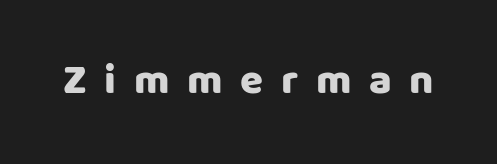
The image shows 42 px sans-serif type, upright; set unusually wide letter spacing (+0.42 em), not underlined; low stroke contrast and a large x-height.
